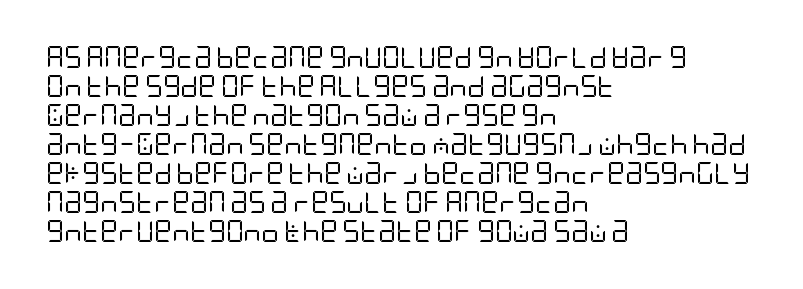
{"italic": "no", "bold": "no", "underline": "no", "align": "left", "line_spacing": "normal", "line_spacing_ratio": 1.32, "letter_spacing": "normal", "letter_spacing_em": 0.0, "glyph_px": 22}
